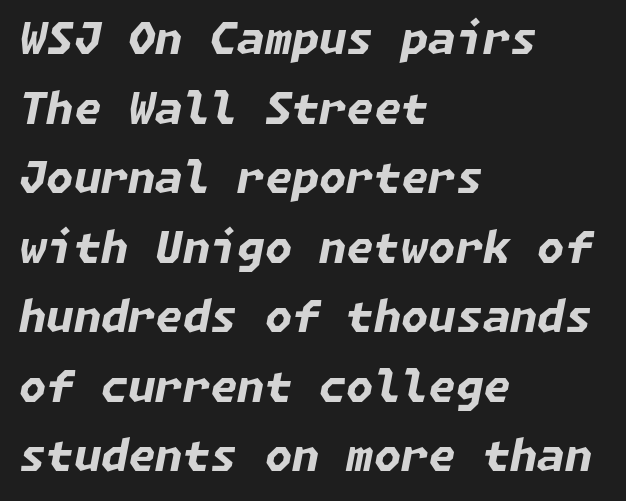
{"italic": "yes", "lean": "right", "slant_degrees": 11, "bold": "yes", "weight": "bold", "width": "normal", "stroke_contrast": "low", "x_height": "medium", "underline": "no", "align": "left", "line_spacing": "normal", "line_spacing_ratio": 1.58, "letter_spacing": "normal", "letter_spacing_em": 0.0, "glyph_px": 44}
